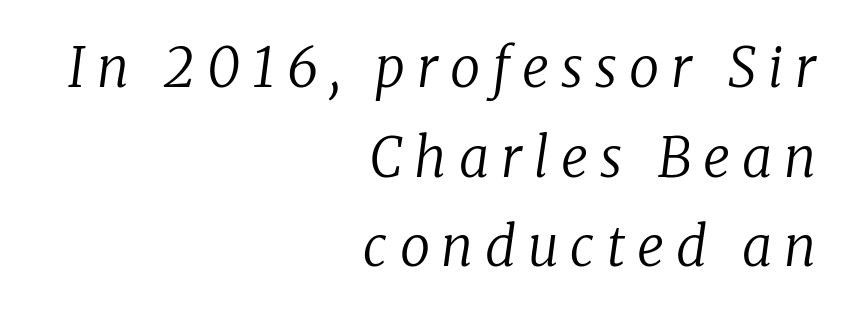
The image shows 54 px regular-weight serif type, italic (leaning right); set right-aligned, normal line spacing (1.66x), unusually wide letter spacing (+0.22 em), not underlined; low stroke contrast and a medium x-height.
